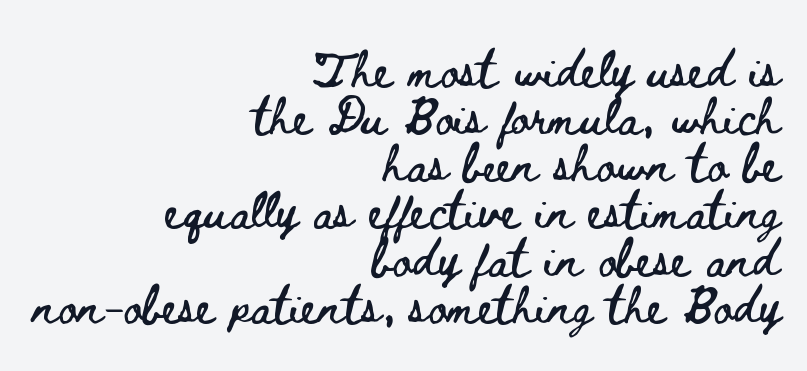
Q: Is the text underlined? A: No.
Q: How is the paragraph aligned? A: Right-aligned.
Q: Is the spacing between letters normal or unusually wide? A: Normal.
Q: Is the spacing between lines tight, normal or loose? A: Normal.
Q: Width (condensed, normal, or wide)? A: Wide.
Q: Stroke contrast? A: Low.
Q: x-height? A: Small.
Q: Monospaced? A: No.
